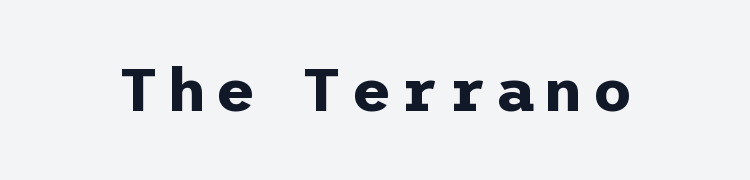
Q: Is the text bold? A: Yes.
Q: Is the text italic (slanted)? A: No, it is upright.
Q: Is the typeface a serif or a sans-serif typeface? A: Sans-serif.
Q: Is the text underlined? A: No.
Q: Width (condensed, normal, or wide)? A: Normal.
Q: Stroke contrast? A: Low.
Q: x-height? A: Medium.
